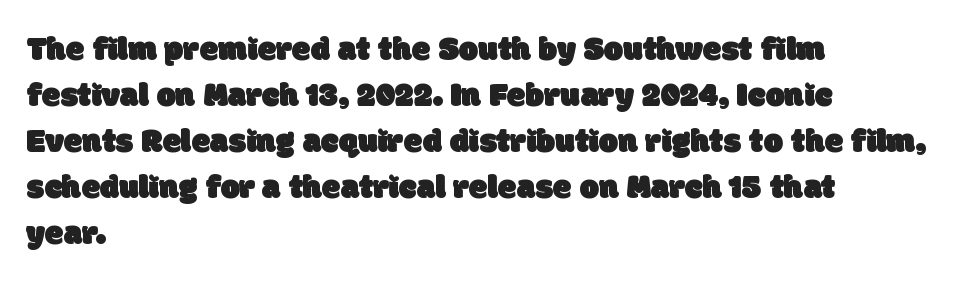
Q: Is the typeface a serif or a sans-serif typeface? A: Sans-serif.
Q: Is the text underlined? A: No.
Q: How is the paragraph aligned? A: Left-aligned.
Q: Is the spacing between letters normal or unusually wide? A: Normal.
Q: Is the spacing between lines tight, normal or loose? A: Normal.
Q: Width (condensed, normal, or wide)? A: Normal.
Q: Stroke contrast? A: Low.
Q: x-height? A: Large.
Q: Monospaced? A: No.
